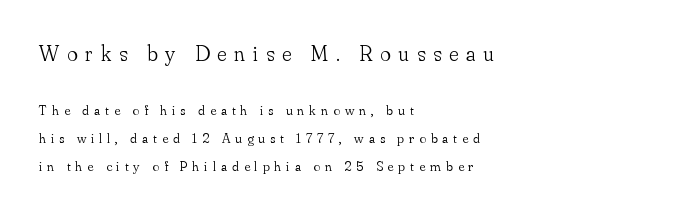
The image shows 22 px text type, upright; set left-aligned, loose line spacing (2.01x), unusually wide letter spacing (+0.36 em), not underlined; the first (top) block is 1.57x larger.
